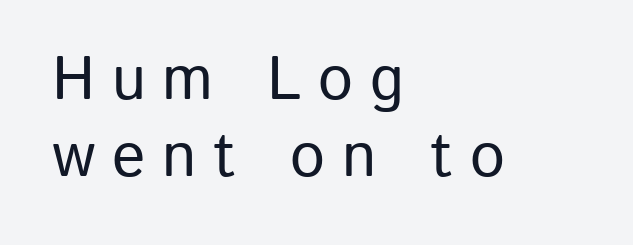
{"serif": "no", "italic": "no", "width": "normal", "stroke_contrast": "low", "x_height": "medium", "monospaced": "no", "underline": "no", "align": "left", "line_spacing": "normal", "line_spacing_ratio": 1.25, "letter_spacing": "wide", "letter_spacing_em": 0.27, "glyph_px": 62}
